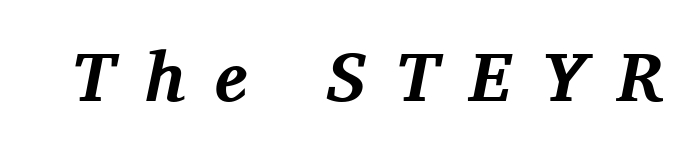
The font's italic variant was chosen for this text. On the weight axis this lands at bold, roughly 700. Looks like regular typesetting: each glyph gets only the width it needs. Anything drawn beneath the words? Only blank space.
